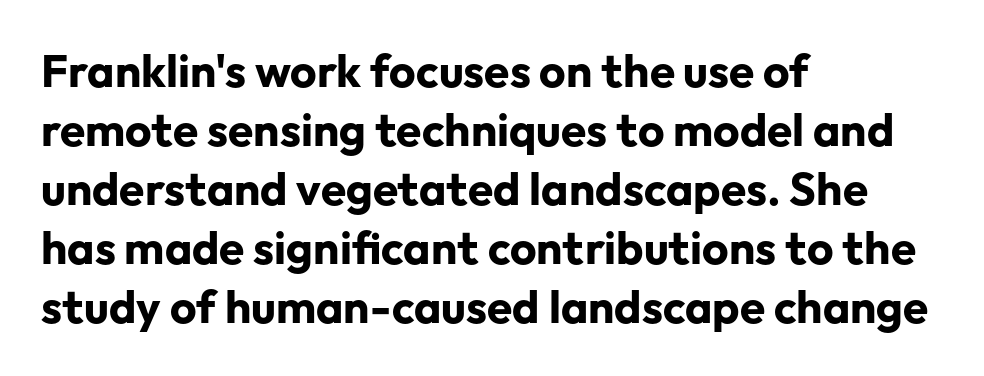
{"serif": "no", "italic": "no", "bold": "yes", "weight": "bold", "width": "normal", "stroke_contrast": "low", "x_height": "medium", "monospaced": "no", "underline": "no", "align": "left", "line_spacing": "normal", "line_spacing_ratio": 1.28, "letter_spacing": "normal", "letter_spacing_em": 0.0, "glyph_px": 46}
